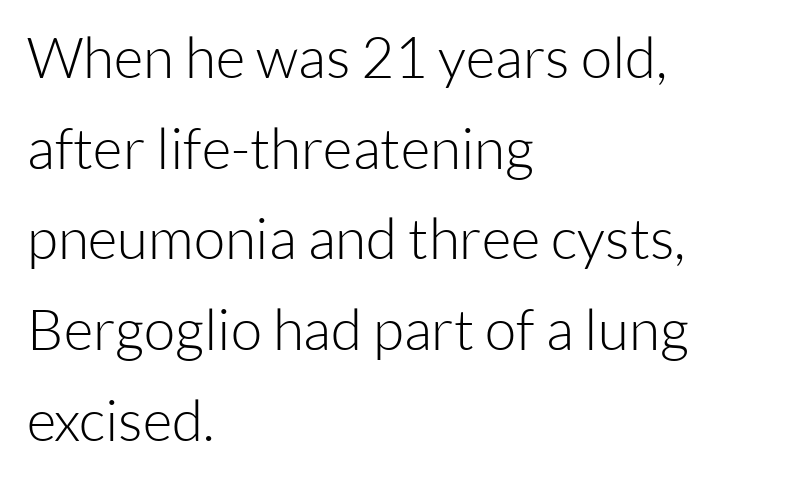
The image shows 57 px light sans-serif type, upright; set left-aligned, normal line spacing (1.59x), normal letter spacing, not underlined; low stroke contrast and a medium x-height.
